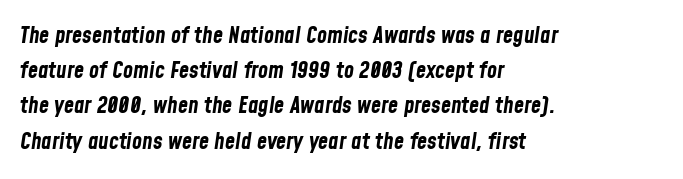
{"italic": "yes", "lean": "right", "slant_degrees": 8, "bold": "yes", "underline": "no", "align": "left", "line_spacing": "normal", "line_spacing_ratio": 1.53, "letter_spacing": "normal", "letter_spacing_em": 0.0, "glyph_px": 23}
